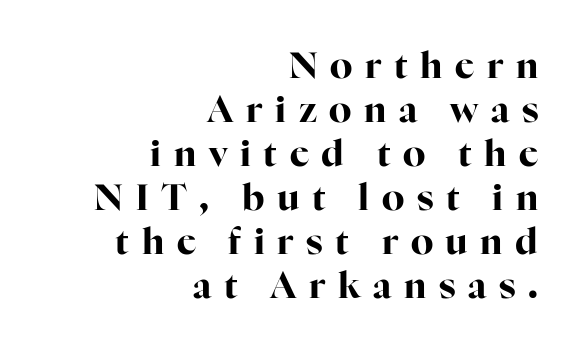
Q: Is the text bold? A: Yes.
Q: Is the text italic (slanted)? A: No, it is upright.
Q: Is the typeface a serif or a sans-serif typeface? A: Serif.
Q: Is the text underlined? A: No.
Q: How is the paragraph aligned? A: Right-aligned.
Q: Is the spacing between letters normal or unusually wide? A: Unusually wide.
Q: Width (condensed, normal, or wide)? A: Normal.
Q: Stroke contrast? A: High.
Q: x-height? A: Medium.
Q: Monospaced? A: No.
